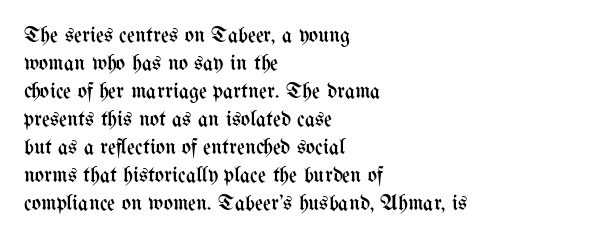
Q: Is the text bold? A: No.
Q: Is the text italic (slanted)? A: No, it is upright.
Q: Is the text underlined? A: No.
Q: How is the paragraph aligned? A: Left-aligned.
Q: Is the spacing between letters normal or unusually wide? A: Normal.
Q: Is the spacing between lines tight, normal or loose? A: Normal.
